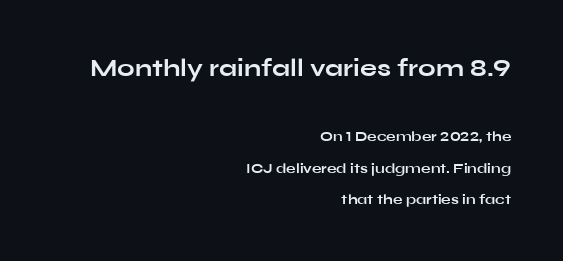
Q: Is the text bold? A: Yes.
Q: Is the text italic (slanted)? A: No, it is upright.
Q: Is the text underlined? A: No.
Q: How is the paragraph aligned? A: Right-aligned.
Q: Is the spacing between letters normal or unusually wide? A: Normal.
Q: Is the spacing between lines tight, normal or loose? A: Loose.
Q: Which block of text is set in a larger size, the first (top) or the second (bottom)? A: The first (top) one.
